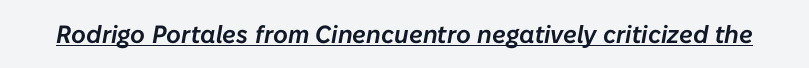
Each word holds together tightly as a unit, with standard inter-letter gaps. Designer's note — italics engaged. Compared with undecorated copy, this sample adds a rule below the words.
